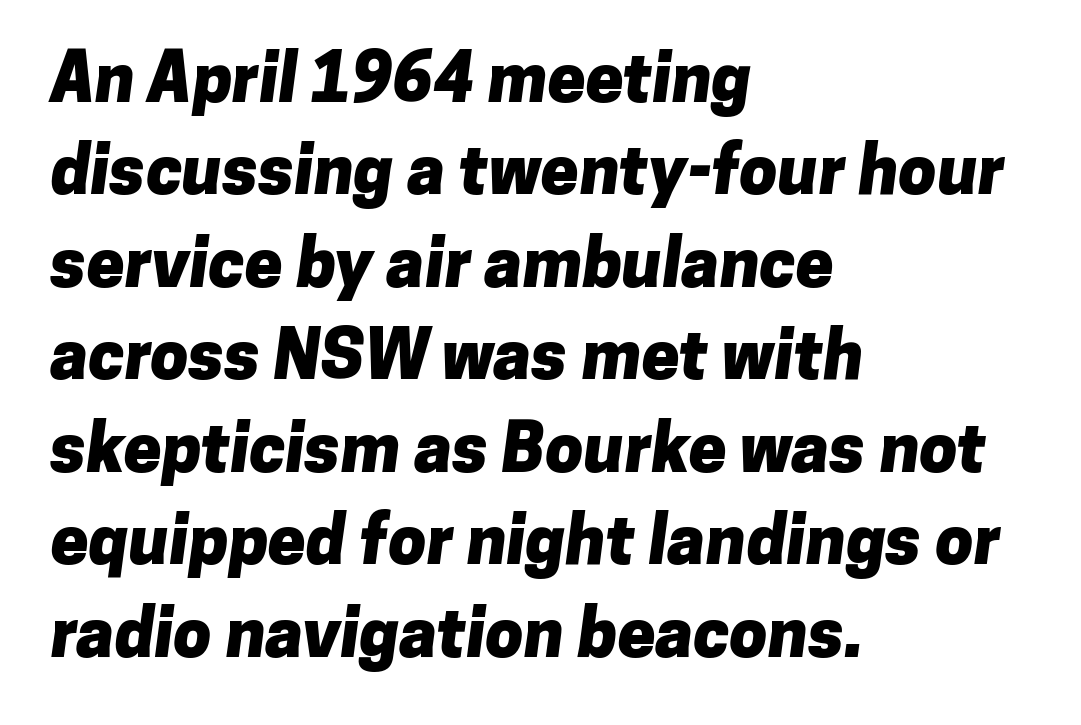
{"serif": "no", "bold": "yes", "weight": "heavy", "width": "normal", "stroke_contrast": "low", "x_height": "medium", "monospaced": "no", "underline": "no", "align": "left", "line_spacing": "normal", "line_spacing_ratio": 1.36, "letter_spacing": "normal", "letter_spacing_em": 0.0, "glyph_px": 68}
